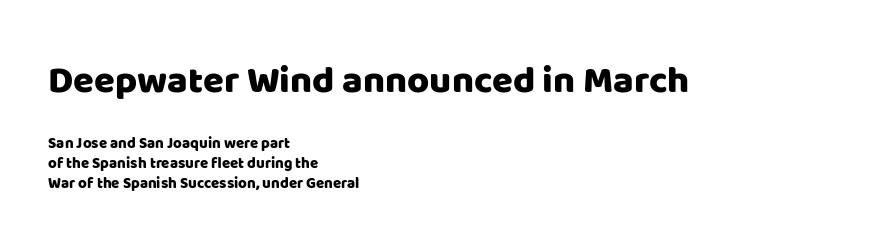
The characters display no serif detailing; their extremities are plain. Decoration check: the copy has no underline. Looks like regular typesetting: each glyph gets only the width it needs. The passage is arranged the way most books set body copy — flush left. If you measured baseline to baseline, you'd find a middling distance. Which chunk is bigger? The first one — the top block dwarfs the bottom.
